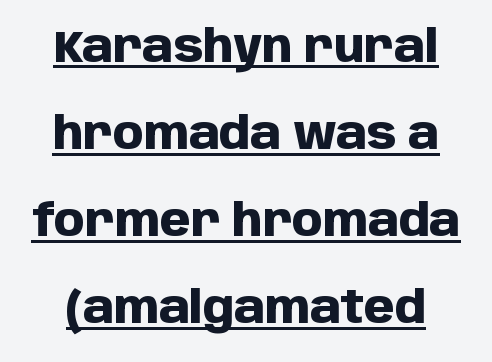
The image shows 44 px heavy sans-serif type, upright; set loose line spacing (1.98x), normal letter spacing, underlined; low stroke contrast and a large x-height.
